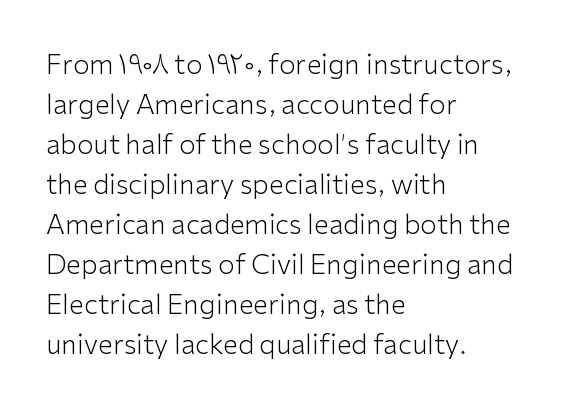
{"italic": "no", "bold": "no", "underline": "no", "align": "left", "line_spacing": "normal", "line_spacing_ratio": 1.48, "letter_spacing": "normal", "letter_spacing_em": 0.0, "glyph_px": 27}
